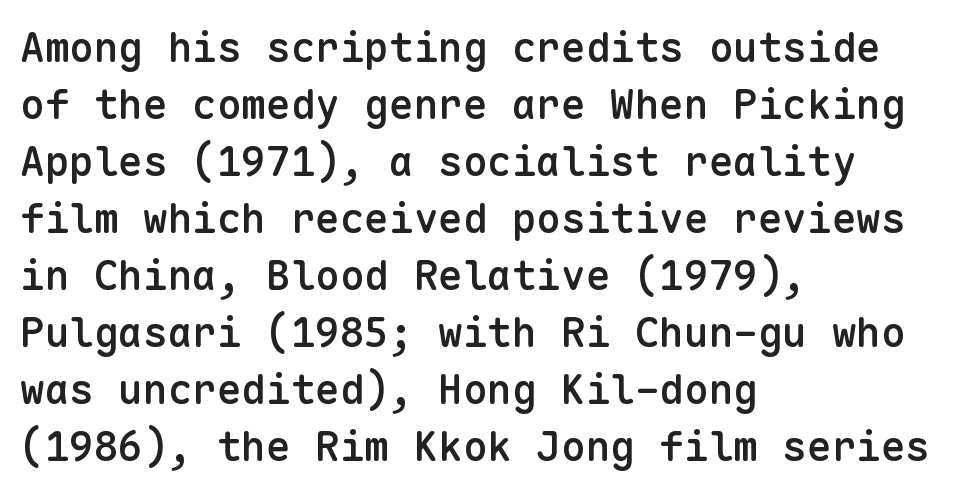
Rows of type keep a routine distance in the vertical direction. Beneath every word, the page is bare. These lines were composed using upright roman letters. A typesetter would label this face a sans.
